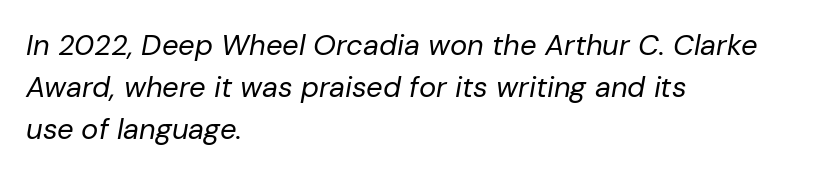
Underline: absent. What's the leading like? Ordinary, nothing unusual. This is oblique type, the kind used for emphasis or titles. Proportional: the letters do not fall into vertical columns. The lines are quadded left.
